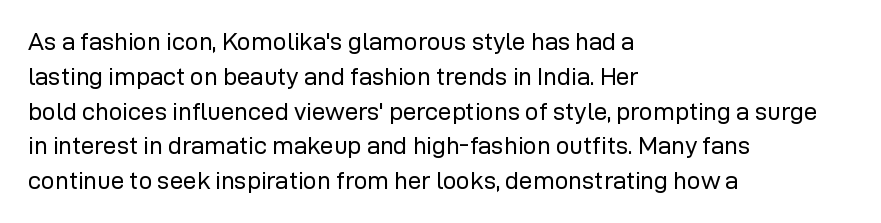
Summary of weight: not heavy and not bold. The passage shown stacks its lines at a standard gap. Upright lettering throughout. Tracking value appears to be zero — textbook default spacing.
